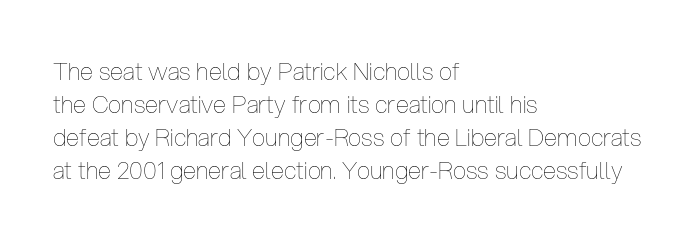
Q: Is the text bold? A: No.
Q: Is the text italic (slanted)? A: No, it is upright.
Q: Is the text underlined? A: No.
Q: How is the paragraph aligned? A: Left-aligned.
Q: Is the spacing between letters normal or unusually wide? A: Normal.
Q: Is the spacing between lines tight, normal or loose? A: Normal.
